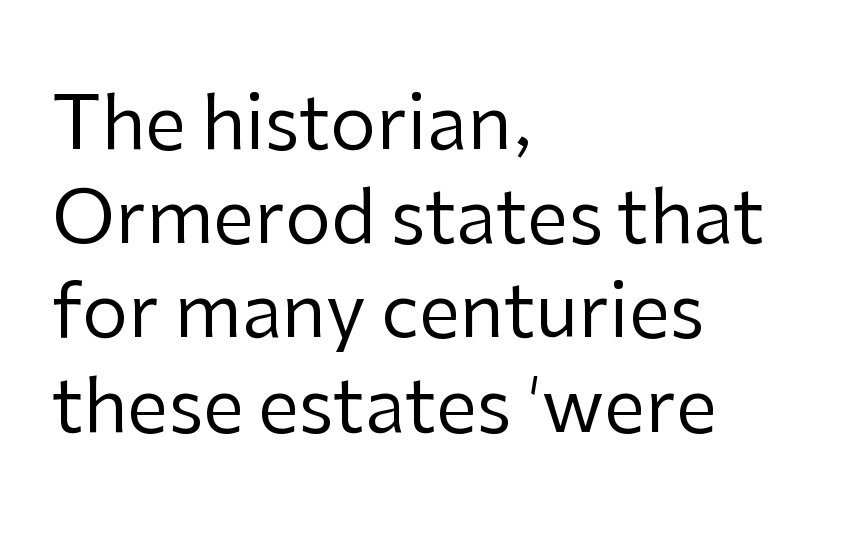
Q: Is the text bold? A: No.
Q: Is the text italic (slanted)? A: No, it is upright.
Q: Is the typeface a serif or a sans-serif typeface? A: Sans-serif.
Q: Is the text underlined? A: No.
Q: How is the paragraph aligned? A: Left-aligned.
Q: Is the spacing between letters normal or unusually wide? A: Normal.
Q: Is the spacing between lines tight, normal or loose? A: Normal.
Q: Width (condensed, normal, or wide)? A: Normal.
Q: Stroke contrast? A: Low.
Q: x-height? A: Medium.
Q: Monospaced? A: No.
